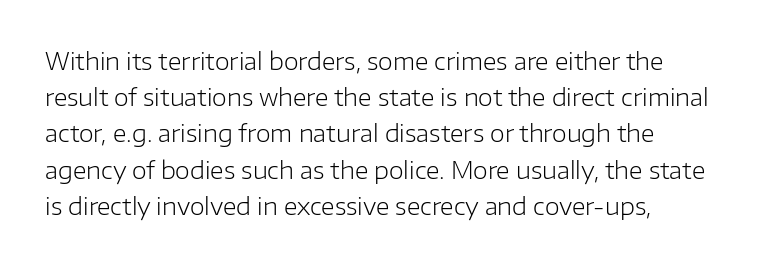
Students, note that the glyphs here touch the page at normal intervals. Notice how the stems are strictly vertical — no italics here. This reads as an unemphasized weight, regular at the heaviest. In terms of leading, this rendering sits right in the middle. The string is rendered with underlining switched off.
